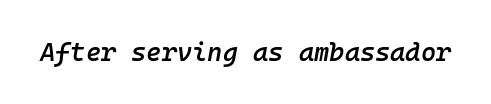
{"italic": "yes", "lean": "right", "slant_degrees": 10, "bold": "semi", "underline": "no", "letter_spacing": "normal", "letter_spacing_em": 0.0, "glyph_px": 26}
